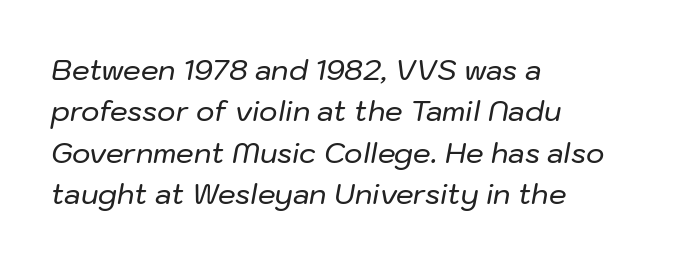
Compared with typical paragraphs, the rows here are spaced about the same. These lines stack with their left ends in a neat column. In terms of posture, this sample is oblique. The area under the type is left untouched. Does extra space separate the letters? No, they use regular spacing.
